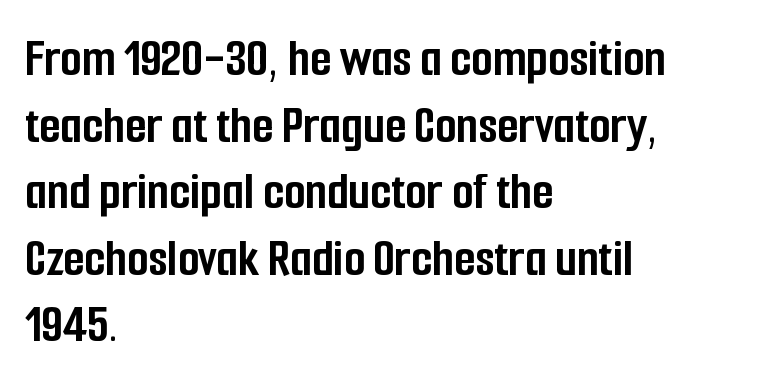
Q: Is the text bold? A: Yes.
Q: Is the text italic (slanted)? A: No, it is upright.
Q: Is the typeface a serif or a sans-serif typeface? A: Sans-serif.
Q: Is the text underlined? A: No.
Q: How is the paragraph aligned? A: Left-aligned.
Q: Is the spacing between letters normal or unusually wide? A: Normal.
Q: Width (condensed, normal, or wide)? A: Condensed.
Q: Stroke contrast? A: Low.
Q: x-height? A: Medium.
Q: Monospaced? A: No.
